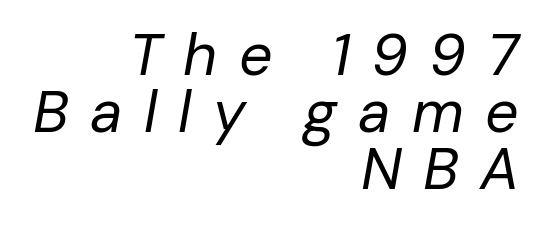
The image shows 59 px regular-weight type, italic (leaning right); set right-aligned, tight line spacing (0.97x), unusually wide letter spacing (+0.36 em), not underlined; low stroke contrast and a medium x-height.
